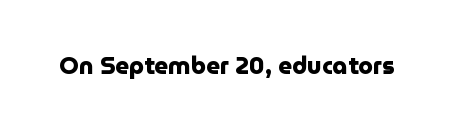
What stands out about the letter spacing? Nothing — it is the standard amount. Upright lettering throughout. Bold? Absolutely — the strokes are thick and heavy. The glyphs are unaccompanied by any horizontal stroke below them.
